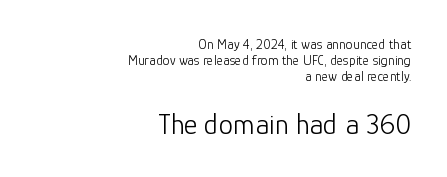
The image shows 29 px light sans-serif type, upright; set right-aligned, tight line spacing (1.13x), normal letter spacing, not underlined; the second (bottom) block is 2.07x larger; low stroke contrast and a medium x-height.
